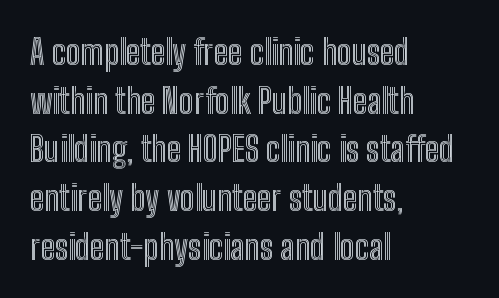
Q: Is the text italic (slanted)? A: No, it is upright.
Q: Is the text underlined? A: No.
Q: How is the paragraph aligned? A: Left-aligned.
Q: Is the spacing between letters normal or unusually wide? A: Normal.
Q: Is the spacing between lines tight, normal or loose? A: Normal.
Q: Width (condensed, normal, or wide)? A: Condensed.
Q: x-height? A: Medium.
Q: Monospaced? A: No.
